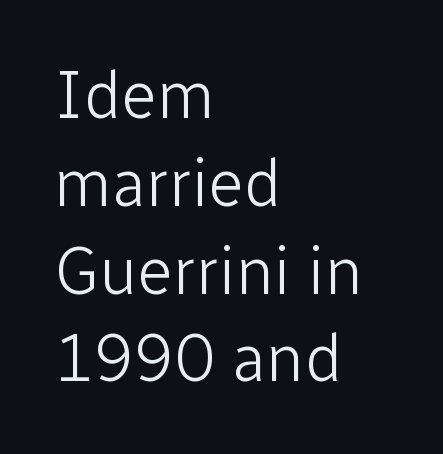
The image shows 67 px light sans-serif type, upright; set left-aligned, normal line spacing (1.31x), normal letter spacing, not underlined; low stroke contrast and a medium x-height.
